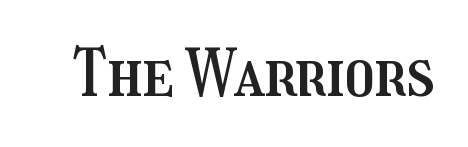
{"italic": "no", "width": "condensed", "stroke_contrast": "medium", "x_height": "medium", "monospaced": "no", "underline": "no", "letter_spacing": "normal", "letter_spacing_em": 0.0, "glyph_px": 65}
